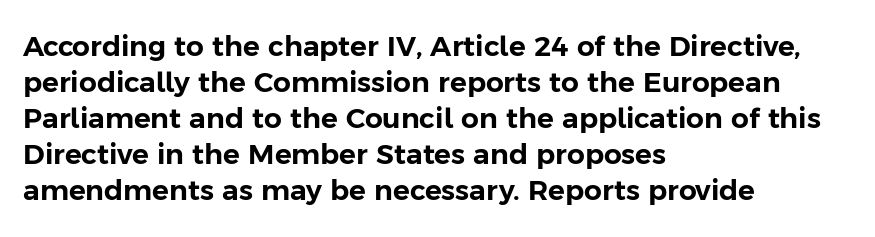
Q: Is the text italic (slanted)? A: No, it is upright.
Q: Is the typeface a serif or a sans-serif typeface? A: Sans-serif.
Q: Is the text underlined? A: No.
Q: How is the paragraph aligned? A: Left-aligned.
Q: Is the spacing between letters normal or unusually wide? A: Normal.
Q: Is the spacing between lines tight, normal or loose? A: Normal.
Q: Width (condensed, normal, or wide)? A: Normal.
Q: Stroke contrast? A: Low.
Q: x-height? A: Medium.
Q: Monospaced? A: No.
